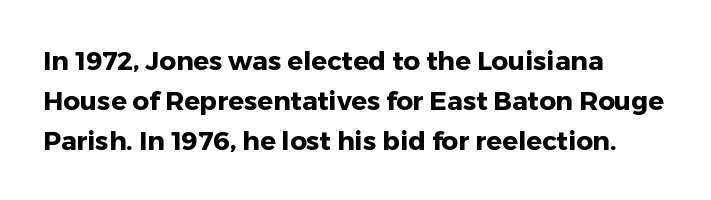
Q: Is the text bold? A: Yes.
Q: Is the text italic (slanted)? A: No, it is upright.
Q: Is the text underlined? A: No.
Q: How is the paragraph aligned? A: Left-aligned.
Q: Is the spacing between letters normal or unusually wide? A: Normal.
Q: Is the spacing between lines tight, normal or loose? A: Normal.
